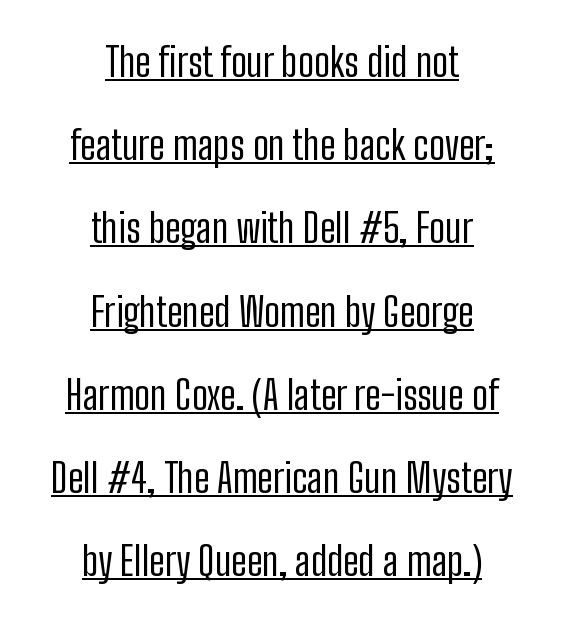
Each letter's strokes conclude bluntly, with no projecting serifs. Each word holds together tightly as a unit, with standard inter-letter gaps. It's the straight-up-and-down kind of type. The rendering uses natural spacing where letterforms have individual widths. The typeface has the unassuming heft of standard copy or less. If you folded the block vertically in half, each line would mirror itself in length.
